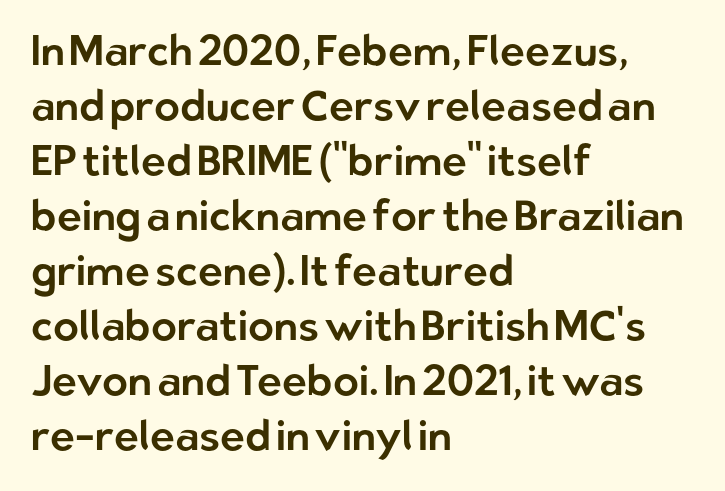
There is no visible air inserted between adjacent glyphs. Stroke terminals: plain, sans-serif. Vertically, the passage feels balanced, rows spaced as you'd expect. A typesetter would call this proportional, since set widths differ per character. The type sits square on the baseline with zero lean.
